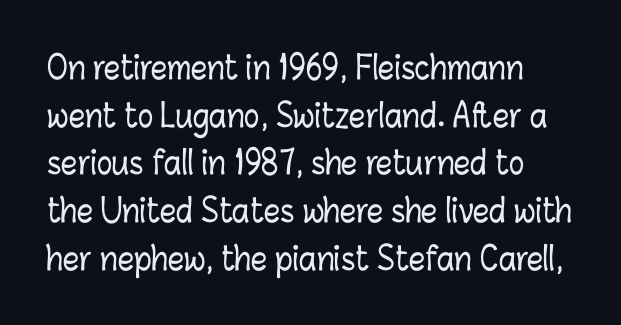
Q: Is the text italic (slanted)? A: No, it is upright.
Q: Is the text underlined? A: No.
Q: Is the spacing between letters normal or unusually wide? A: Normal.
Q: Is the spacing between lines tight, normal or loose? A: Normal.
Q: Width (condensed, normal, or wide)? A: Condensed.
Q: Stroke contrast? A: Low.
Q: x-height? A: Medium.
Q: Monospaced? A: No.
